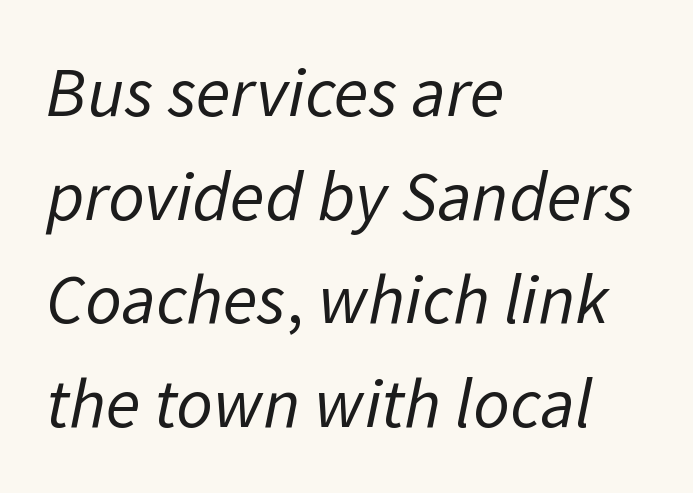
{"serif": "no", "bold": "no", "weight": "regular", "width": "normal", "stroke_contrast": "low", "x_height": "medium", "monospaced": "no", "underline": "no", "align": "left", "line_spacing": "normal", "line_spacing_ratio": 1.46, "letter_spacing": "normal", "letter_spacing_em": 0.0, "glyph_px": 71}
